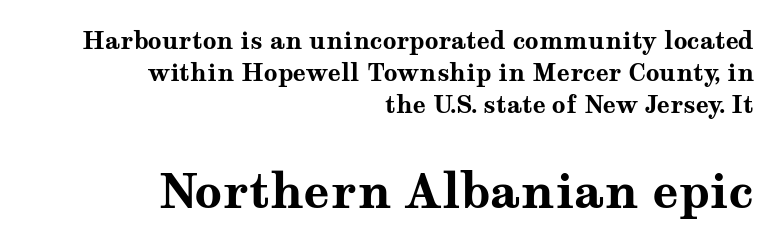
This is serif lettering, the kind often seen in printed books. Notice how the stems are strictly vertical — no italics here. The line-height multiplier appears to be the usual default. A dark, heavy texture on the line: the type is bold. The letters advance in unequal steps, a hallmark of proportional type. The letters sit at their default tracking, neither squeezed nor spread.
